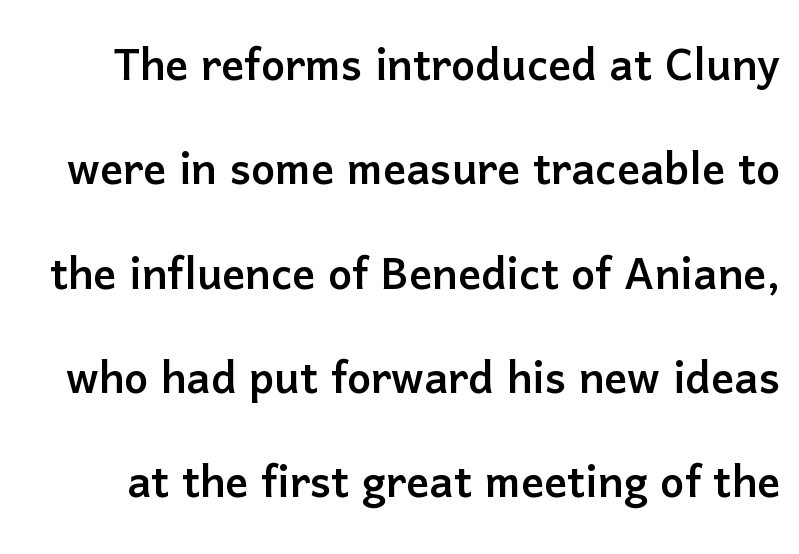
Note: no serifs on the glyphs. Is this a fixed-width face? No — the glyphs have proportional, varying widths. Short note: letters normally spaced. The passage shown is not underscored anywhere. Ascenders rise straight up at ninety degrees.
